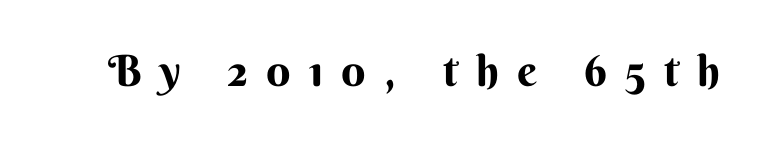
The image shows 43 px bold sans-serif type, upright; set unusually wide letter spacing (+0.43 em), not underlined; medium stroke contrast and a small x-height.
